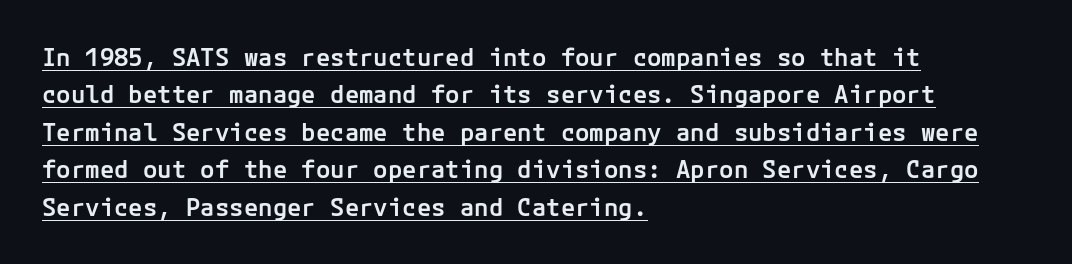
The letters stand straight up with perfectly vertical stems. Layout note: lines flush left. These lines sit exactly where default settings would place them. Is there an underline? Yes — a line sits under the letters. Weight check: semibold — heavier than regular, not quite bold.
